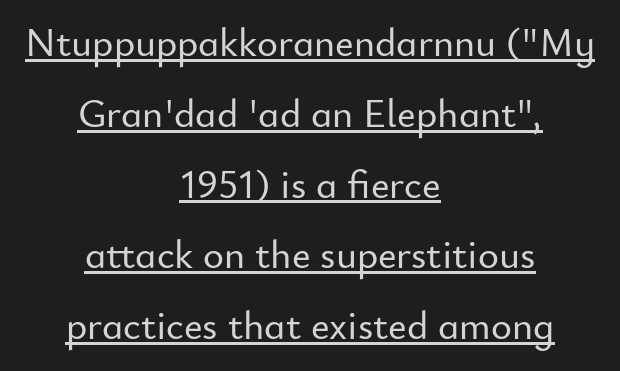
The image shows 40 px sans-serif type, upright; set centered, line spacing 1.77x, normal letter spacing, underlined; low stroke contrast and a small x-height.
